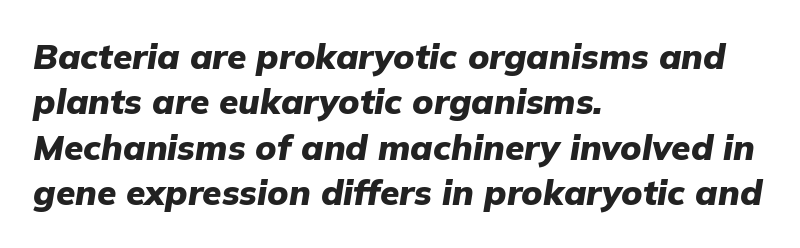
Slant detected: the letters are inclined. Heavy, bold letterforms. The passage shown is not underscored anywhere. This sample has the flowing, uneven cadence of proportional lettering. The paragraph shown leans on its left margin.
